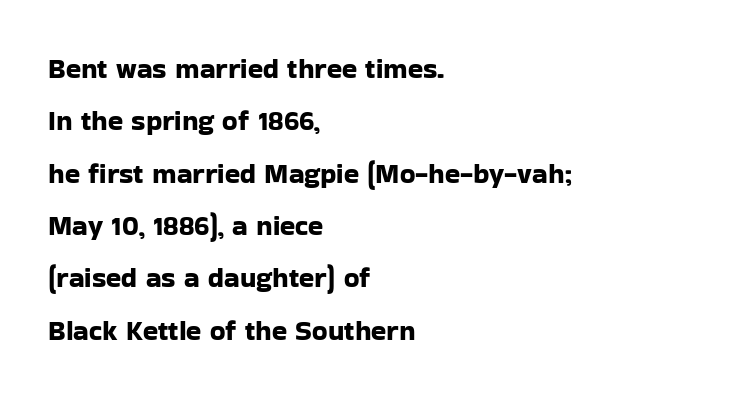
Note the varied advance widths — an 'i' is clearly narrower than an 'm'. Glance below the letters and you will spot only blank space. If you drew a line through each stem, it would be perfectly vertical. Serifs: no, the terminals of the letterforms are clean.
